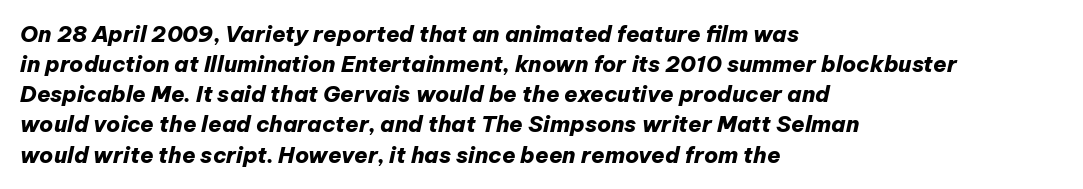
The image shows 22 px bold type, italic (leaning right); set left-aligned, normal line spacing (1.37x), normal letter spacing, not underlined.
